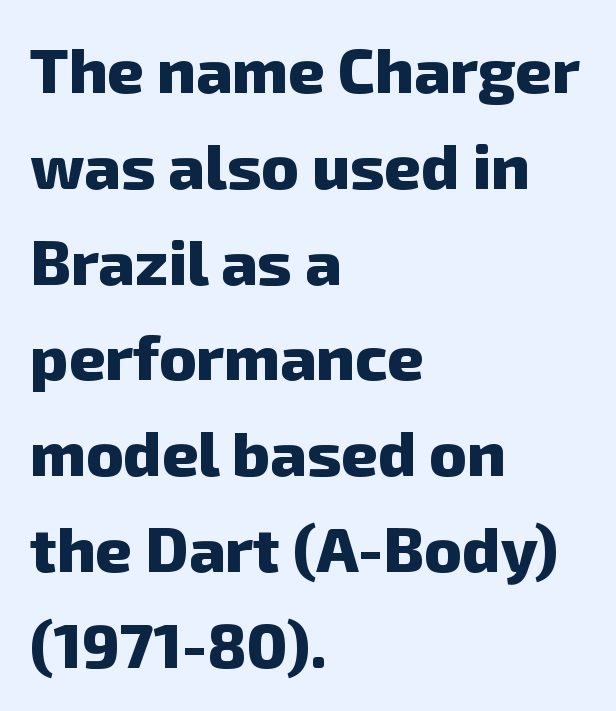
The designer went with a sans here, leaving each stem footless. Descender tails drop into unmarked territory. The face used here has the dense, thick strokes of a bold. Visually the block forms a straight wall on the left and a jagged coastline on the right.
